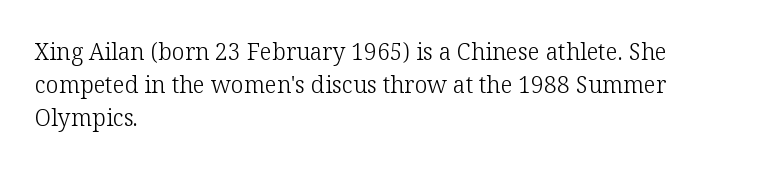
Q: Is the text bold? A: No.
Q: Is the text italic (slanted)? A: No, it is upright.
Q: Is the text underlined? A: No.
Q: How is the paragraph aligned? A: Left-aligned.
Q: Is the spacing between letters normal or unusually wide? A: Normal.
Q: Is the spacing between lines tight, normal or loose? A: Normal.
